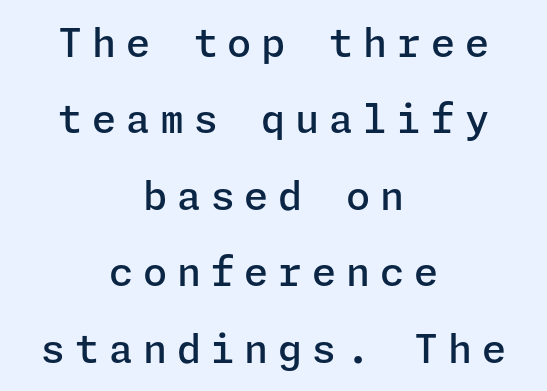
The image shows 39 px semibold sans-serif type, upright; set centered, loose line spacing (1.96x), unusually wide letter spacing (+0.25 em), not underlined; low stroke contrast and a medium x-height.
